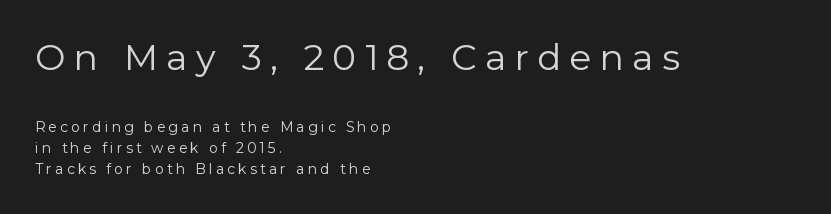
Does the lettering tilt? It doesn't — this is upright. The face used here is rendered with a markedly widened letterfit. To sum up the face: it is a sans, with no serifs. No letter is thick-stroked: the sample isn't bold. One glance says typical: line gaps are just what's usual.
